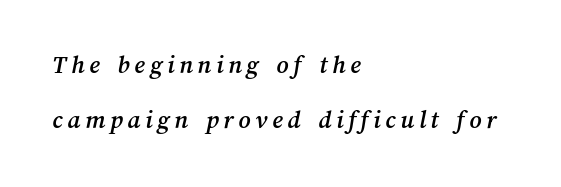
Q: Is the text underlined? A: No.
Q: How is the paragraph aligned? A: Left-aligned.
Q: Is the spacing between lines tight, normal or loose? A: Loose.
